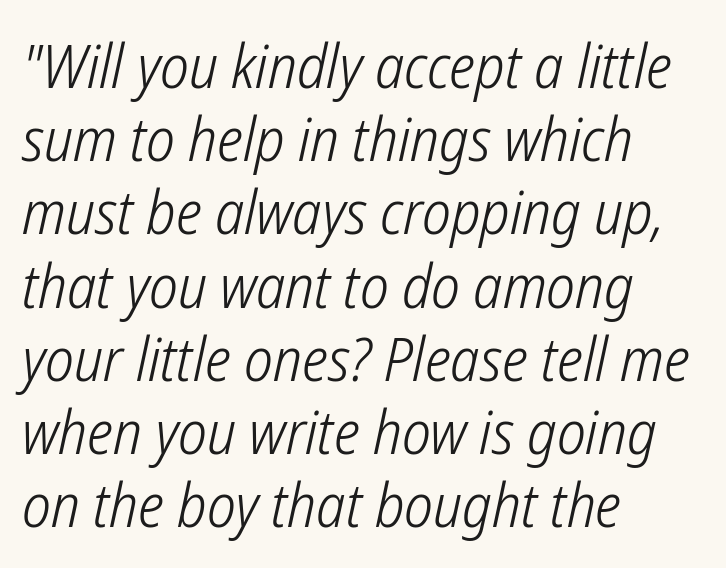
The image shows 61 px light, condensed sans-serif type; set left-aligned, line spacing 1.2x, normal letter spacing, not underlined; low stroke contrast and a medium x-height.
